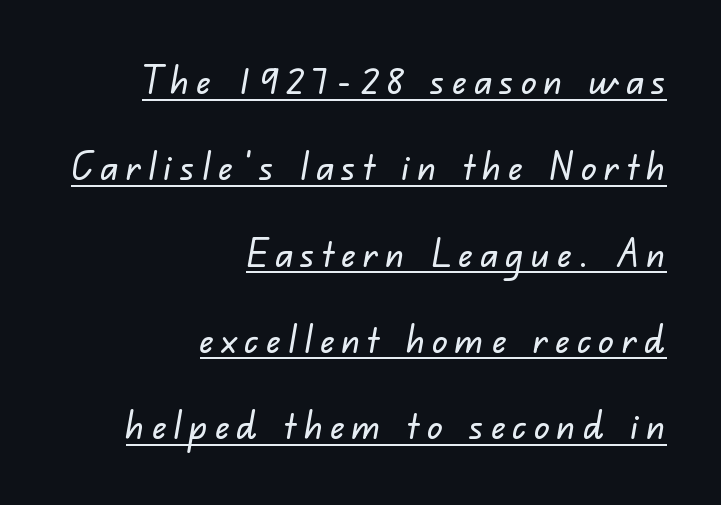
Classification — sans serif. The space between consecutive lines is lavish. The glyphs are accompanied by a horizontal stroke just below them. Is the block centered? No — it sits flush against the right margin. Honestly, the letter spacing is so wide it's the main thing you notice. Is this a fixed-width face? No — the glyphs have proportional, varying widths.
